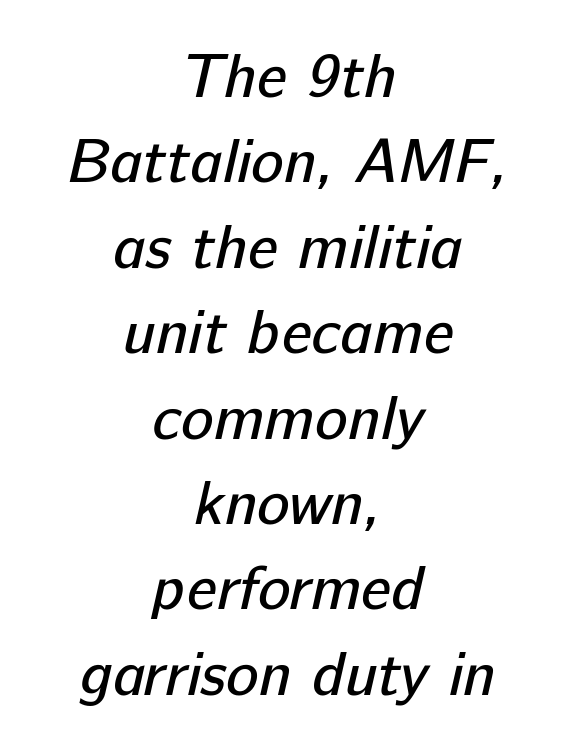
The image shows 61 px regular-weight sans-serif type; set centered, normal line spacing (1.4x), normal letter spacing, not underlined; low stroke contrast and a medium x-height.
